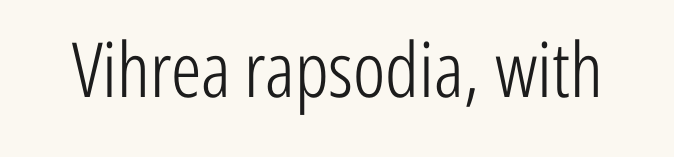
The image shows 76 px light, condensed sans-serif type, upright; set normal letter spacing, not underlined; low stroke contrast and a medium x-height.
